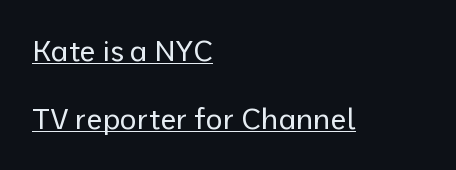
{"serif": "no", "italic": "no", "bold": "no", "weight": "regular", "width": "normal", "stroke_contrast": "low", "x_height": "medium", "monospaced": "no", "underline": "yes", "align": "left", "line_spacing": "loose", "line_spacing_ratio": 2.35, "letter_spacing": "normal", "letter_spacing_em": 0.0, "glyph_px": 29}
